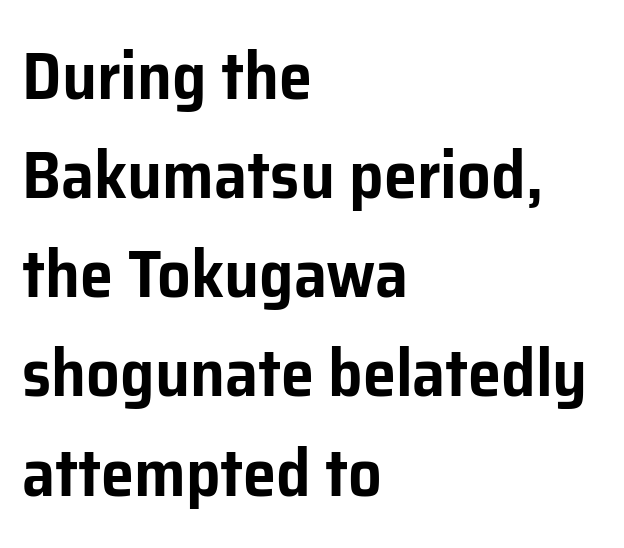
{"serif": "no", "italic": "no", "width": "normal", "stroke_contrast": "low", "x_height": "medium", "monospaced": "no", "underline": "no", "align": "left", "line_spacing": "normal", "line_spacing_ratio": 1.48, "letter_spacing": "normal", "letter_spacing_em": 0.0, "glyph_px": 67}
